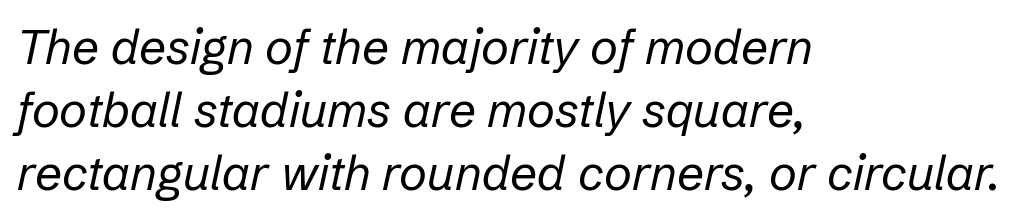
{"italic": "yes", "lean": "right", "slant_degrees": 12, "bold": "no", "weight": "regular", "width": "normal", "stroke_contrast": "low", "x_height": "medium", "monospaced": "no", "underline": "no", "align": "left", "line_spacing": "normal", "line_spacing_ratio": 1.31, "letter_spacing": "normal", "letter_spacing_em": 0.0, "glyph_px": 48}
